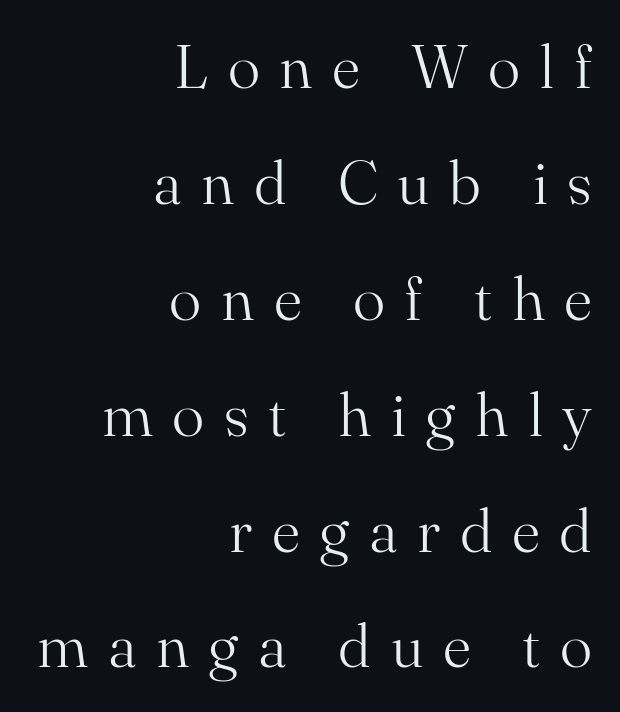
The type sits square on the baseline with zero lean. A typesetter would call this proportional, since set widths differ per character. Observe the serifs anchoring each vertical stroke in this sample. Widely set lines give the paragraph a tall, airy silhouette. Display-style spreading of the glyphs; the letterfit is very open. Letters rest on an invisible, unmarked baseline.
